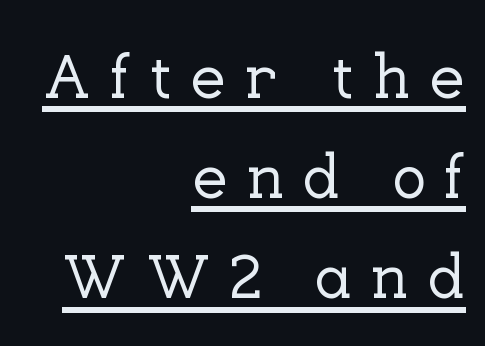
{"serif": "yes", "italic": "no", "width": "normal", "stroke_contrast": "low", "x_height": "medium", "monospaced": "no", "underline": "yes", "align": "right", "line_spacing": "normal", "line_spacing_ratio": 1.59, "letter_spacing": "wide", "letter_spacing_em": 0.29, "glyph_px": 63}
